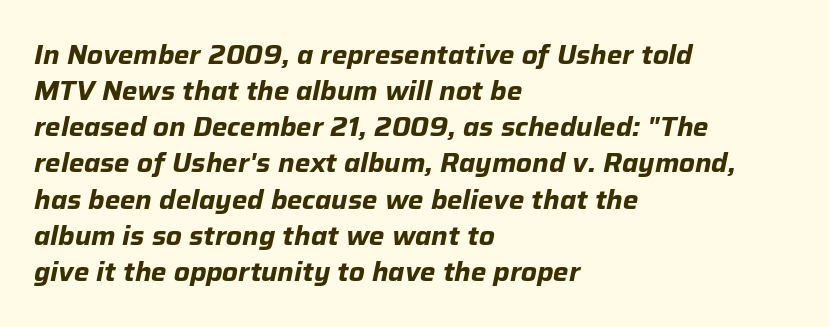
Q: Is the text bold? A: Yes.
Q: Is the text italic (slanted)? A: Yes, it leans right by about 12 degrees.
Q: Is the text underlined? A: No.
Q: How is the paragraph aligned? A: Left-aligned.
Q: Is the spacing between letters normal or unusually wide? A: Normal.
Q: Is the spacing between lines tight, normal or loose? A: Normal.
